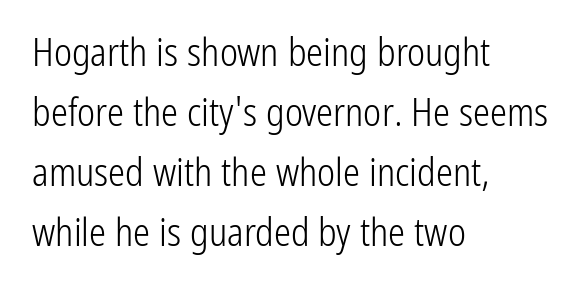
The image shows 38 px light, condensed sans-serif type, upright; set left-aligned, normal line spacing (1.58x), normal letter spacing, not underlined; low stroke contrast and a medium x-height.
